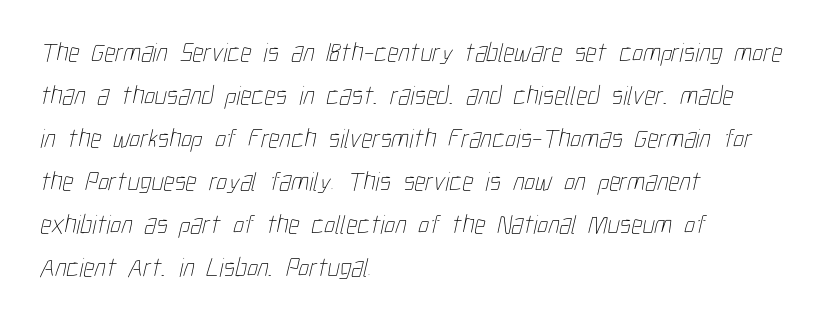
The image shows 27 px text type; set left-aligned, normal line spacing (1.59x), normal letter spacing, not underlined.
